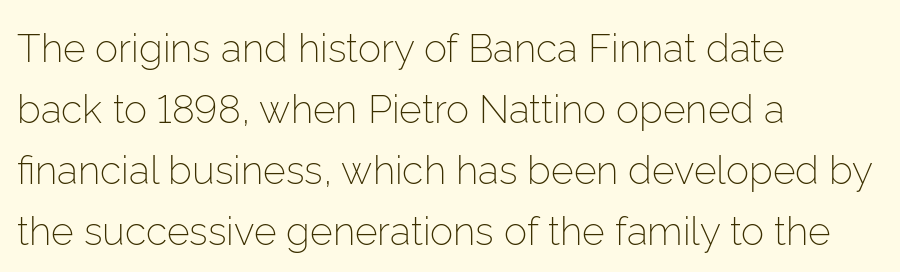
The image shows 39 px light sans-serif type, upright; set left-aligned, normal line spacing (1.56x), normal letter spacing, not underlined; low stroke contrast and a medium x-height.
